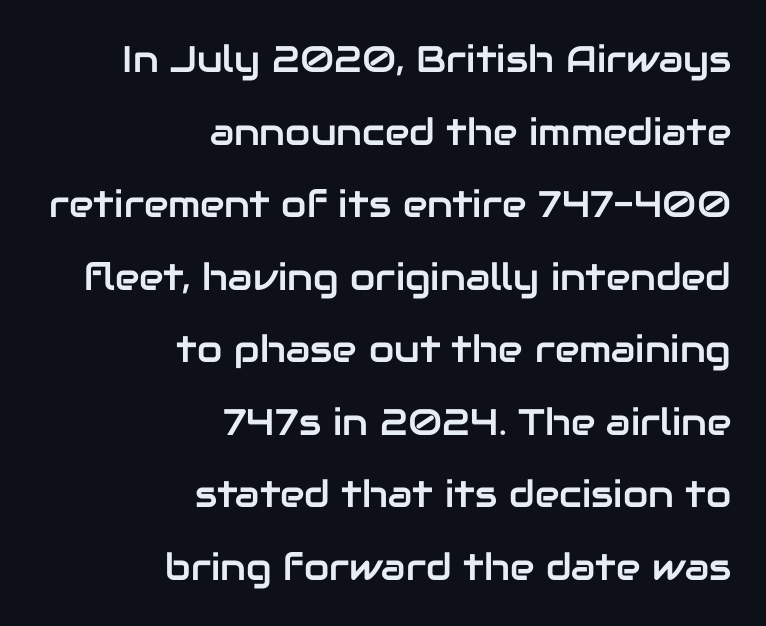
Q: Is the text italic (slanted)? A: No, it is upright.
Q: Is the typeface a serif or a sans-serif typeface? A: Sans-serif.
Q: Is the text underlined? A: No.
Q: How is the paragraph aligned? A: Right-aligned.
Q: Is the spacing between letters normal or unusually wide? A: Normal.
Q: Is the spacing between lines tight, normal or loose? A: Loose.
Q: Width (condensed, normal, or wide)? A: Normal.
Q: Stroke contrast? A: Low.
Q: x-height? A: Medium.
Q: Monospaced? A: No.
